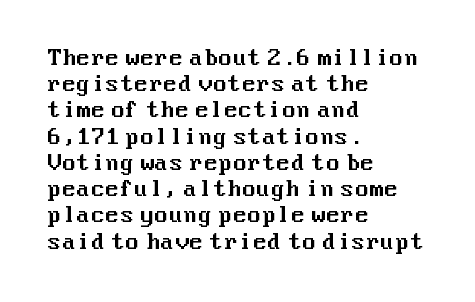
The image shows 21 px text type, upright; set left-aligned, normal line spacing (1.25x), normal letter spacing, not underlined.
